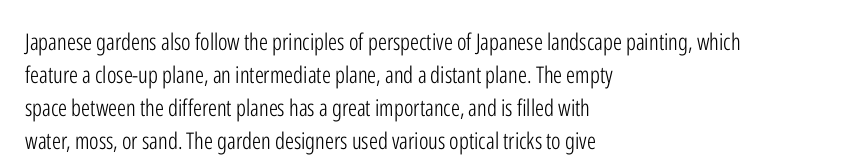
The image shows 23 px text type, upright; set left-aligned, normal line spacing (1.43x), normal letter spacing, not underlined.
